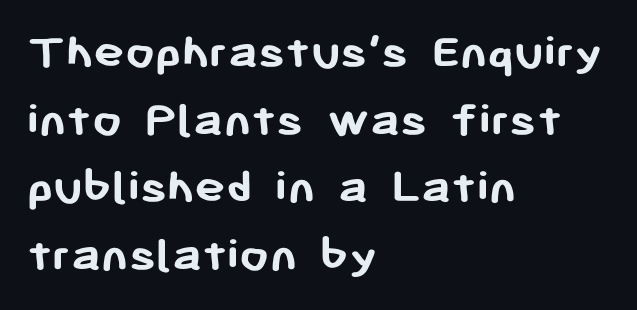
The letters advance in unequal steps, a hallmark of proportional type. Honestly, there is no underline to notice here at all. Vertical spacing — default. Strong, thick strokes mark this as bold type. Quick note: not italic, upright.
